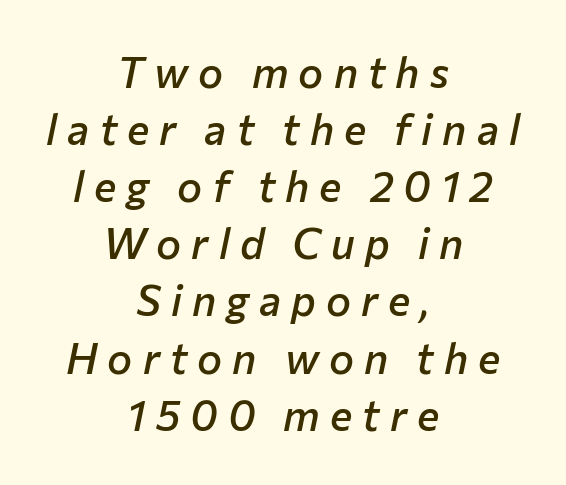
The image shows 42 px semibold type, italic (leaning right); set centered, normal line spacing (1.36x), unusually wide letter spacing (+0.24 em), not underlined; low stroke contrast and a medium x-height.
